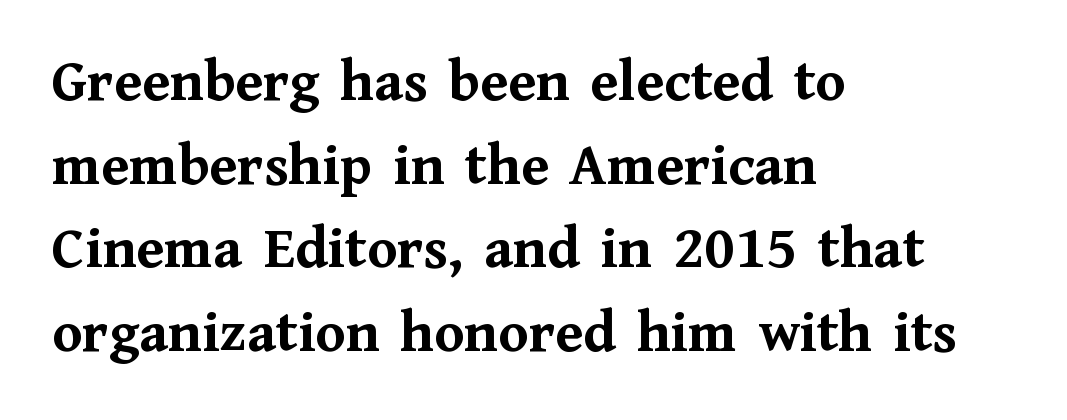
{"serif": "yes", "italic": "no", "bold": "yes", "weight": "semibold", "width": "normal", "stroke_contrast": "medium", "x_height": "medium", "monospaced": "no", "underline": "no", "align": "left", "line_spacing": "normal", "line_spacing_ratio": 1.37, "letter_spacing": "normal", "letter_spacing_em": 0.0, "glyph_px": 61}
